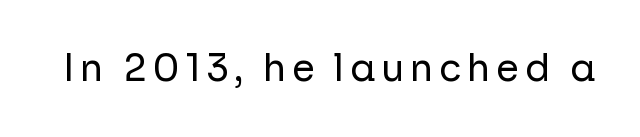
The image shows 37 px regular-weight sans-serif type, upright; set not underlined; low stroke contrast and a medium x-height.
